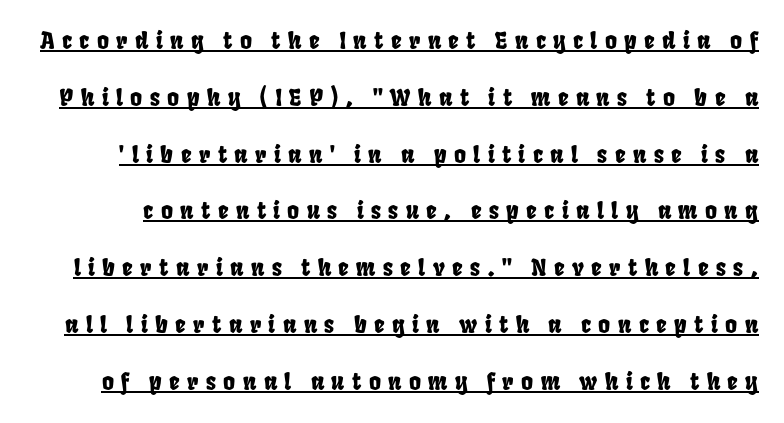
{"underline": "yes", "line_spacing": "loose", "line_spacing_ratio": 2.47, "letter_spacing": "wide", "letter_spacing_em": 0.32, "glyph_px": 23}
